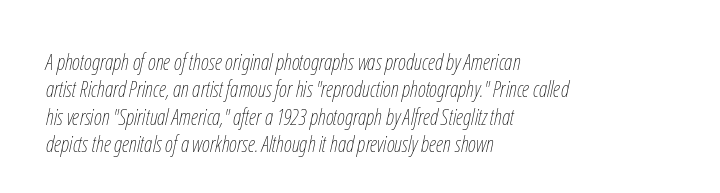
{"italic": "yes", "lean": "right", "slant_degrees": 12, "bold": "no", "underline": "no", "align": "left", "line_spacing": "normal", "line_spacing_ratio": 1.25, "letter_spacing": "normal", "letter_spacing_em": 0.0, "glyph_px": 22}
